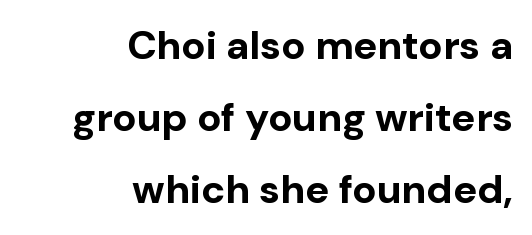
Letterform terminals end flat and unadorned throughout the passage. Note the varied advance widths — an 'i' is clearly narrower than an 'm'. Unlike italic type, these characters show no tilt at all. The compositor pushed each line to the right boundary. The foot of each line stays bare and open. You'd pick this weight for a headline — it's a proper bold.
